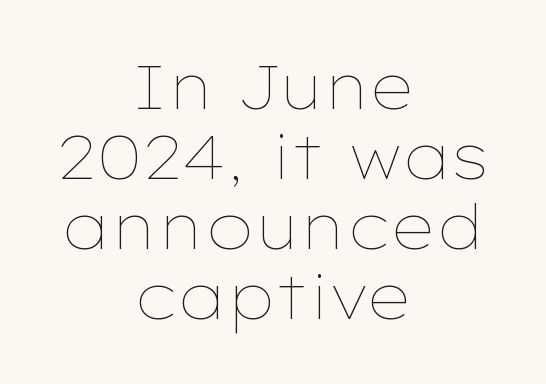
Short and long lines alike share a common midpoint. In terms of leading, this rendering errs on the cramped side. The letters advance in unequal steps, a hallmark of proportional type. Weight class: somewhere from thin through regular.
